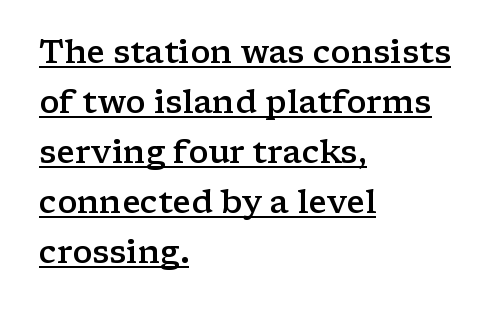
Q: Is the text bold? A: Semi-bold.
Q: Is the text italic (slanted)? A: No, it is upright.
Q: Is the typeface a serif or a sans-serif typeface? A: Serif.
Q: Is the text underlined? A: Yes.
Q: How is the paragraph aligned? A: Left-aligned.
Q: Is the spacing between letters normal or unusually wide? A: Normal.
Q: Is the spacing between lines tight, normal or loose? A: Normal.
Q: Width (condensed, normal, or wide)? A: Wide.
Q: Stroke contrast? A: Low.
Q: x-height? A: Medium.
Q: Monospaced? A: No.
